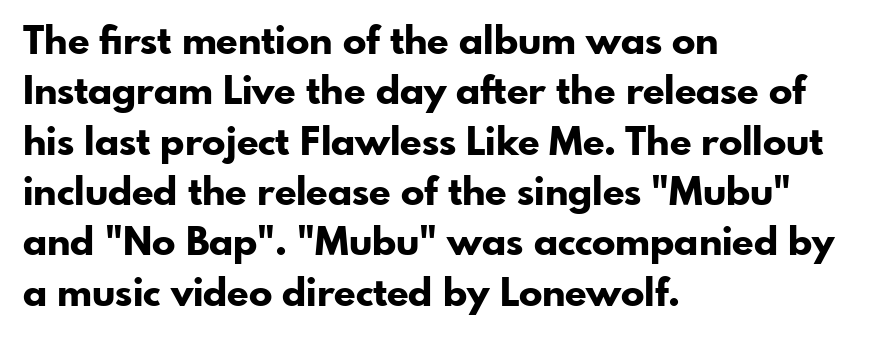
The image shows 39 px bold sans-serif type, upright; set left-aligned, normal line spacing (1.29x), normal letter spacing, not underlined; low stroke contrast and a small x-height.
